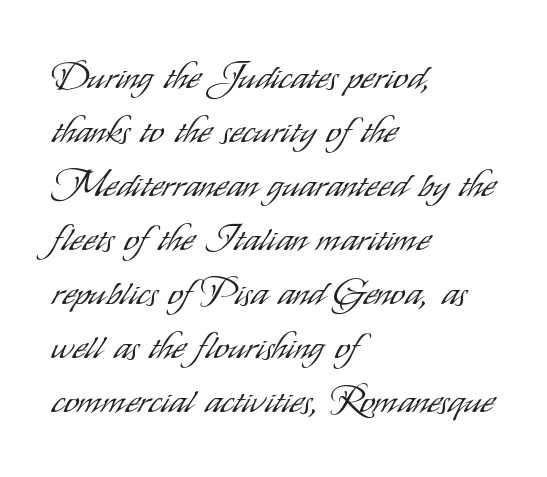
{"serif": "no", "bold": "no", "weight": "light", "width": "condensed", "stroke_contrast": "low", "x_height": "small", "monospaced": "no", "underline": "no", "align": "left", "line_spacing": "normal", "line_spacing_ratio": 1.46, "letter_spacing": "normal", "letter_spacing_em": 0.0, "glyph_px": 37}
